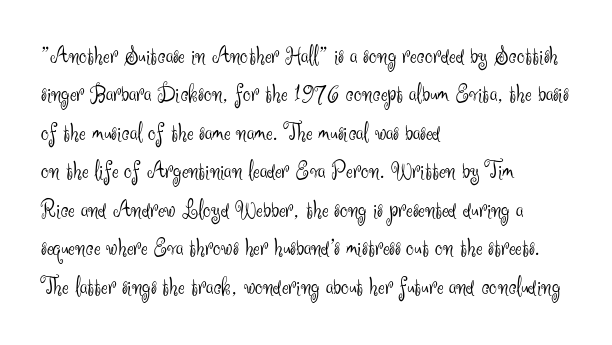
Q: Is the text bold? A: No.
Q: Is the text italic (slanted)? A: No, it is upright.
Q: Is the text underlined? A: No.
Q: How is the paragraph aligned? A: Left-aligned.
Q: Is the spacing between letters normal or unusually wide? A: Normal.
Q: Is the spacing between lines tight, normal or loose? A: Normal.
